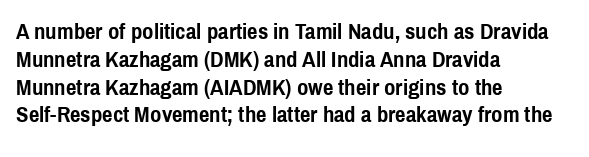
{"italic": "no", "bold": "yes", "underline": "no", "align": "left", "line_spacing_ratio": 1.21, "letter_spacing": "normal", "letter_spacing_em": 0.0, "glyph_px": 23}
